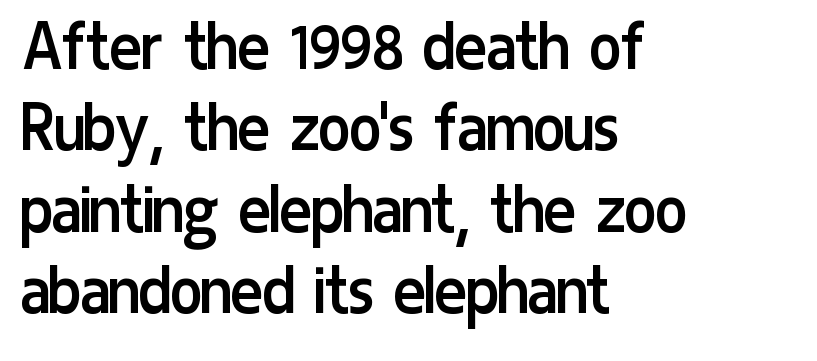
Q: Is the text bold? A: No.
Q: Is the text italic (slanted)? A: No, it is upright.
Q: Is the typeface a serif or a sans-serif typeface? A: Sans-serif.
Q: Is the text underlined? A: No.
Q: How is the paragraph aligned? A: Left-aligned.
Q: Is the spacing between letters normal or unusually wide? A: Normal.
Q: Is the spacing between lines tight, normal or loose? A: Tight.
Q: Width (condensed, normal, or wide)? A: Condensed.
Q: Stroke contrast? A: Low.
Q: x-height? A: Medium.
Q: Monospaced? A: No.
